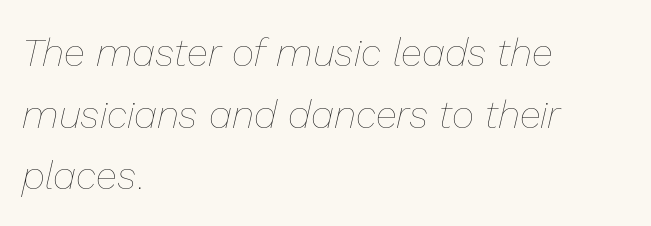
{"italic": "yes", "lean": "right", "slant_degrees": 13, "bold": "no", "weight": "thin", "width": "normal", "stroke_contrast": "low", "x_height": "medium", "monospaced": "no", "underline": "no", "align": "left", "line_spacing": "normal", "line_spacing_ratio": 1.58, "letter_spacing": "normal", "letter_spacing_em": 0.0, "glyph_px": 39}
